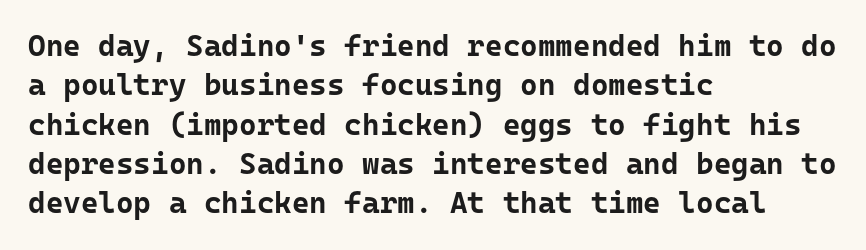
The image shows 30 px bold sans-serif type, upright, monospaced; set left-aligned, normal line spacing (1.31x), normal letter spacing, not underlined; low stroke contrast and a medium x-height.
